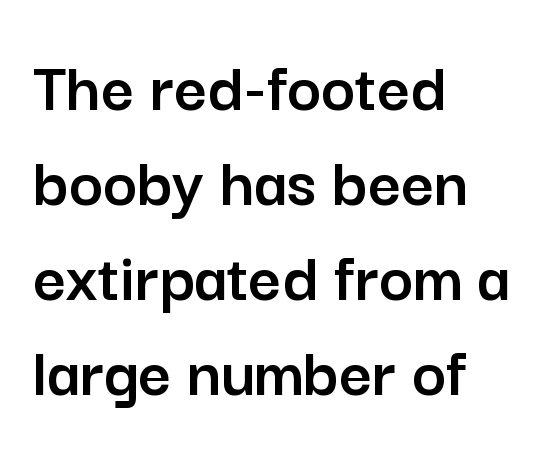
Notice how the stems are strictly vertical — no italics here. Each letter keeps its own natural width here, so spacing adapts to shape. Alignment: flush left. The designer went with a sans here, leaving each stem footless. No extra tracking has been applied to these lines.
